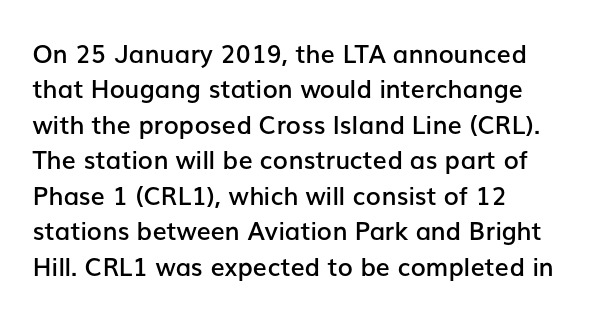
Every letter is mildly thick-stroked: semibold rather than bold. The passage is arranged the way most books set body copy — flush left. The axis of the letterforms is exactly vertical. The rendering uses a moderate line-height, typical for paragraphs.
